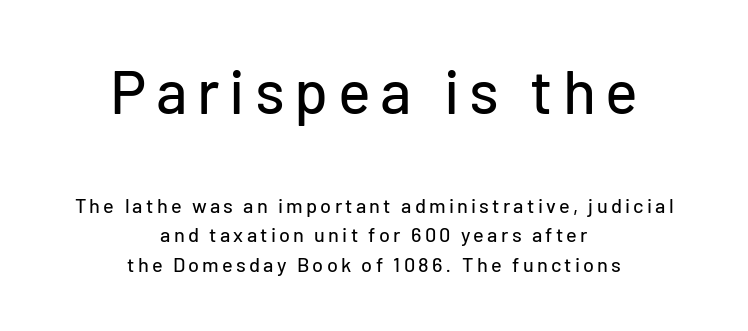
The image shows 61 px sans-serif type, upright; set centered, normal line spacing (1.49x), not underlined; the first (top) block is 3.05x larger; low stroke contrast and a medium x-height.
